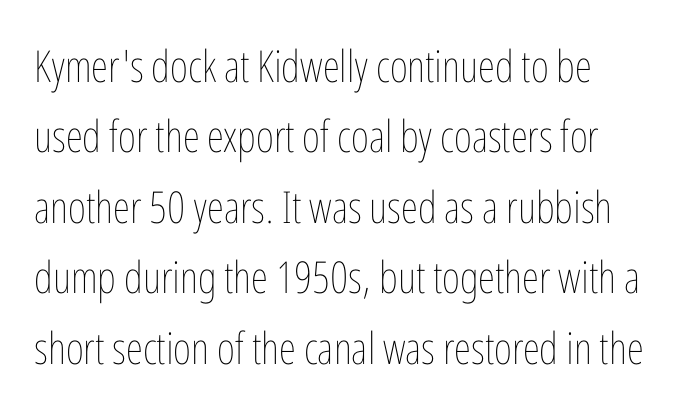
Q: Is the text bold? A: No.
Q: Is the text italic (slanted)? A: No, it is upright.
Q: Is the text underlined? A: No.
Q: Is the spacing between letters normal or unusually wide? A: Normal.
Q: Is the spacing between lines tight, normal or loose? A: Normal.
Q: Width (condensed, normal, or wide)? A: Condensed.
Q: Stroke contrast? A: Low.
Q: x-height? A: Medium.
Q: Monospaced? A: No.
